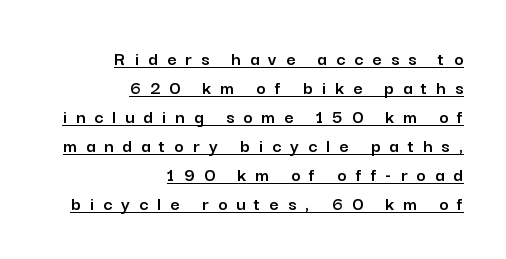
{"italic": "no", "underline": "yes", "align": "right", "line_spacing": "normal", "line_spacing_ratio": 1.45, "letter_spacing": "wide", "letter_spacing_em": 0.45, "glyph_px": 20}
